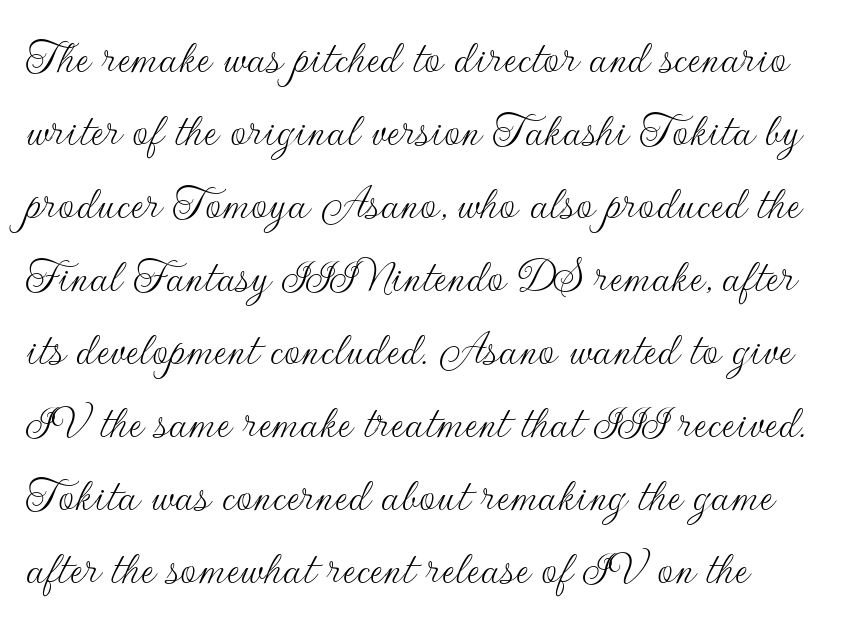
One glance says typical: line gaps are just what's usual. Compared with typical body copy, the letter spacing here is the same. Heaviness? Minimal to ordinary, like unemphasized prose. No word sits above an underline. The type family on display is of the sans-serif kind.
